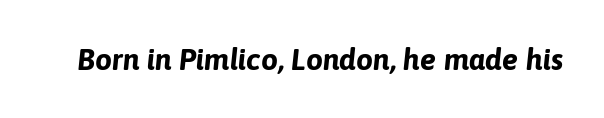
The image shows 30 px bold type, italic (leaning right); set normal letter spacing, not underlined; low stroke contrast and a medium x-height.
